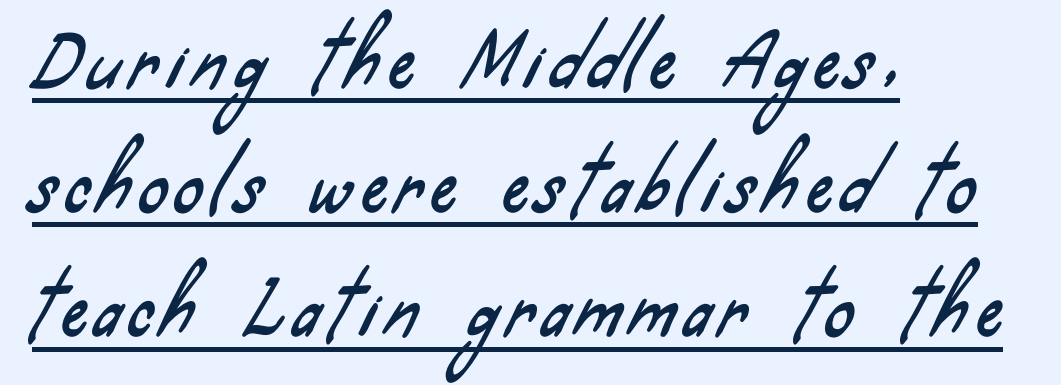
Every row of glyphs begins at an identical x-position on the left. A typesetter would call this proportional, since set widths differ per character. The glyphs in this specimen are sans serif. This is underlined copy, the kind a proofreader might mark for attention.
